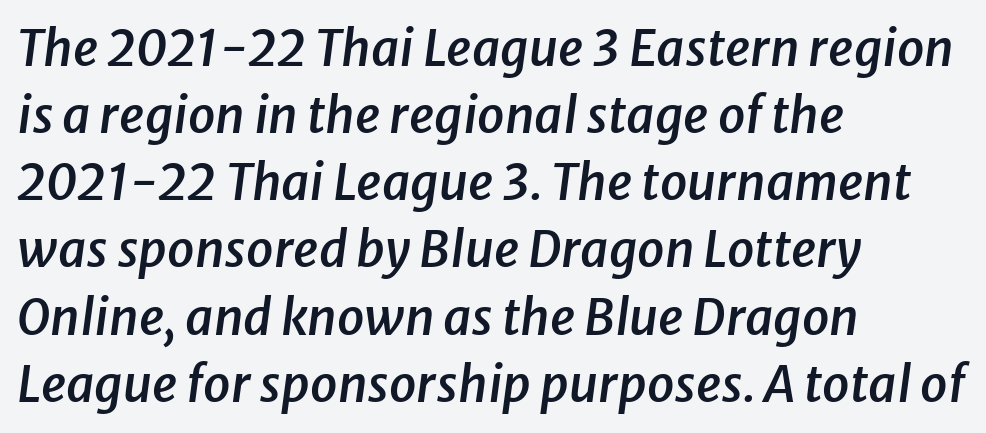
A typesetter would call this leading conventional body-copy spacing. The rag falls on the right side of this text block. The passage shown is typed in a proportional face where columns would drift. Tracking here is standard; glyphs follow each other at the usual distance.
